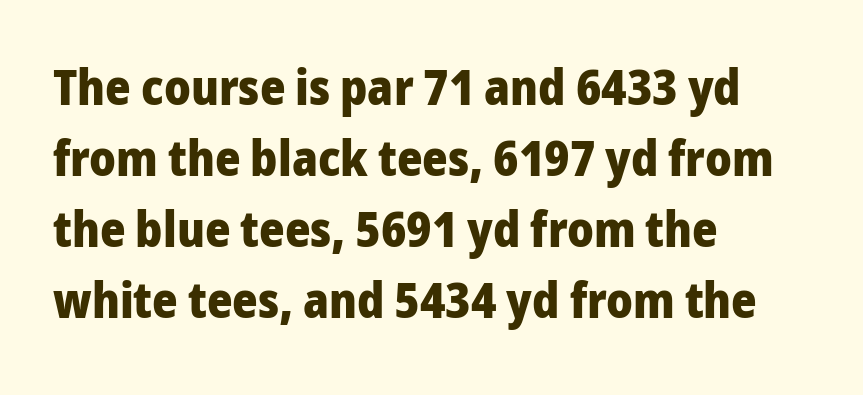
The passage shown is typeset with a sans-serif family. A typesetter would call this proportional, since set widths differ per character. Evenly set lines give the paragraph a standard silhouette. Anything drawn beneath the words? Only blank space.
